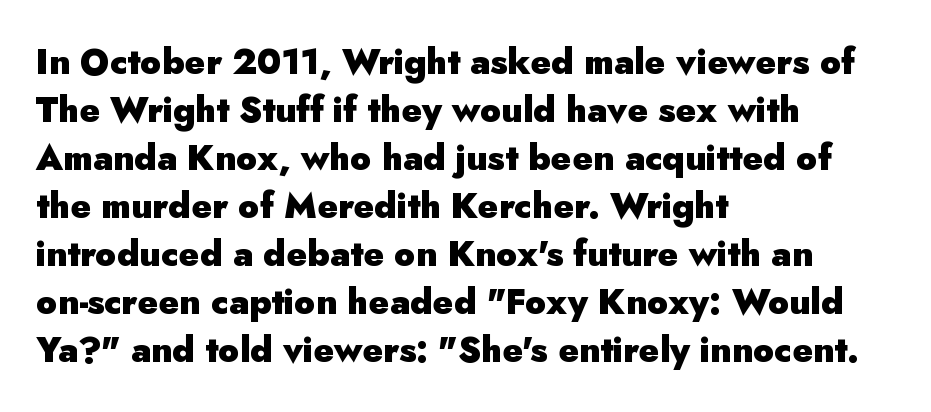
The image shows 35 px heavy sans-serif type, upright; set left-aligned, normal line spacing (1.37x), normal letter spacing, not underlined; low stroke contrast and a small x-height.
